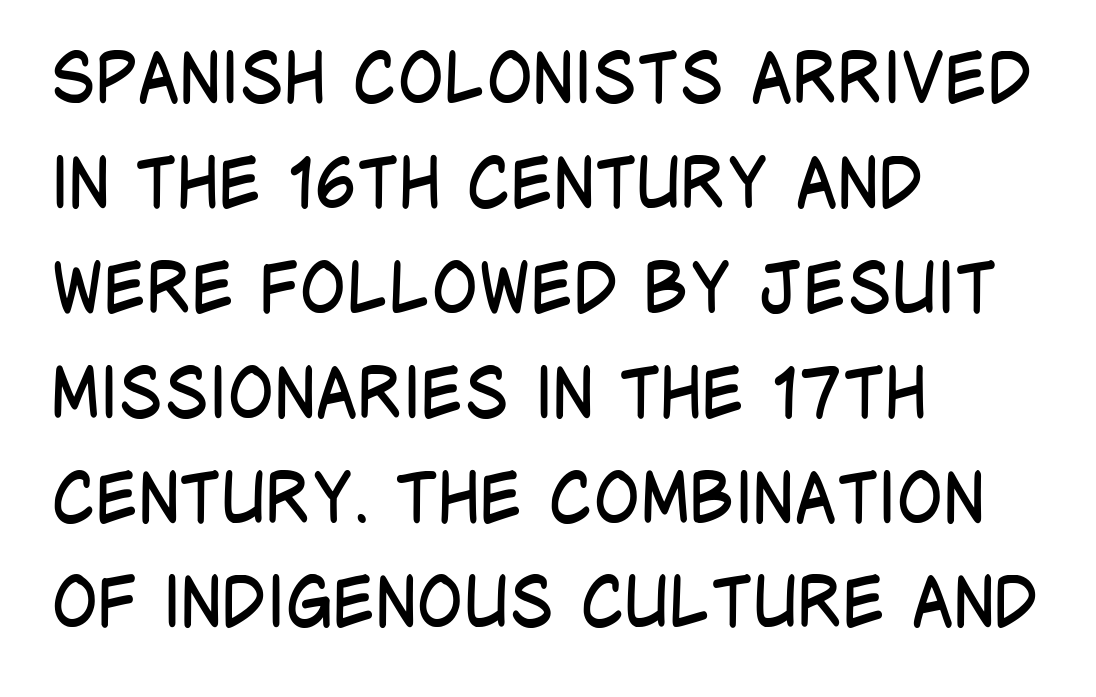
Alignment: flush left. Letters rest on an invisible, unmarked baseline. Is the type heavy? It reads as light-to-regular instead. A normal amount of white space separates one row of letters from the next. Does the lettering tilt? It doesn't — this is upright. Is this a fixed-width face? No — the glyphs have proportional, varying widths.
